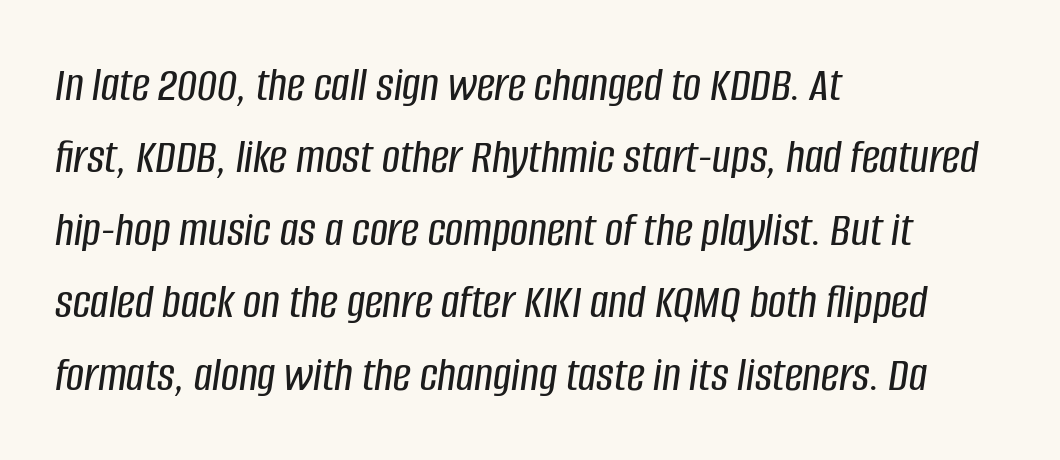
Q: Is the text italic (slanted)? A: Yes, it leans right by about 8 degrees.
Q: Is the text underlined? A: No.
Q: How is the paragraph aligned? A: Left-aligned.
Q: Is the spacing between letters normal or unusually wide? A: Normal.
Q: Is the spacing between lines tight, normal or loose? A: Normal.
Q: Width (condensed, normal, or wide)? A: Condensed.
Q: Stroke contrast? A: Low.
Q: x-height? A: Large.
Q: Monospaced? A: No.
